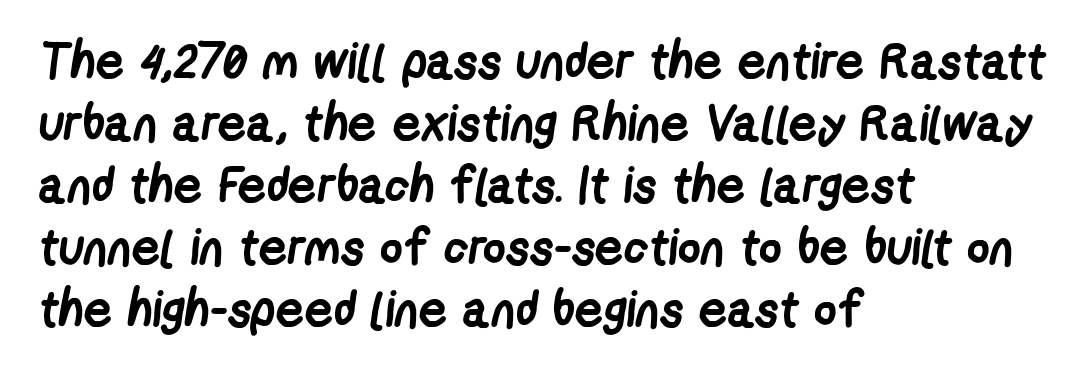
Q: Is the text bold? A: Yes.
Q: Is the typeface a serif or a sans-serif typeface? A: Sans-serif.
Q: Is the text underlined? A: No.
Q: How is the paragraph aligned? A: Left-aligned.
Q: Is the spacing between letters normal or unusually wide? A: Normal.
Q: Width (condensed, normal, or wide)? A: Condensed.
Q: Stroke contrast? A: Low.
Q: x-height? A: Medium.
Q: Monospaced? A: No.
